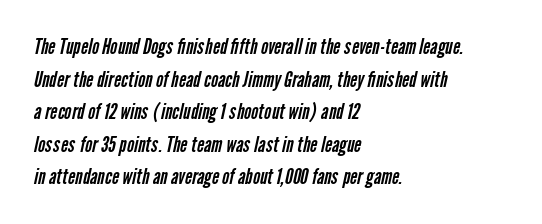
{"bold": "no", "underline": "no", "align": "left", "line_spacing": "normal", "line_spacing_ratio": 1.48, "letter_spacing": "normal", "letter_spacing_em": 0.0, "glyph_px": 22}
